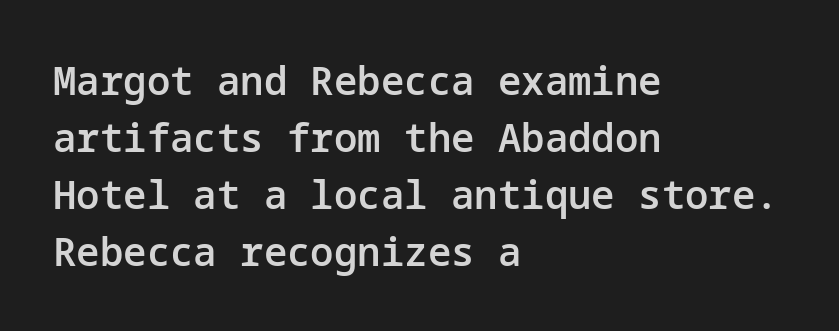
Line starts are locked; line ends wander. The rendering uses a semibold face; strokes are thickened but not to full bold. Rule under the text: the space is simply empty. Serifs: no, the terminals of the letterforms are clean.
